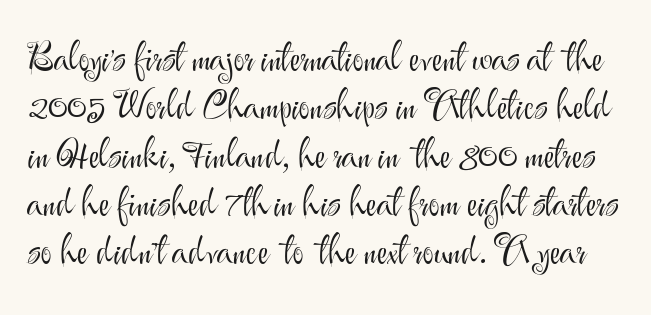
Q: Is the text bold? A: No.
Q: Is the typeface a serif or a sans-serif typeface? A: Sans-serif.
Q: Is the text underlined? A: No.
Q: Is the spacing between letters normal or unusually wide? A: Normal.
Q: Is the spacing between lines tight, normal or loose? A: Normal.
Q: Width (condensed, normal, or wide)? A: Normal.
Q: Stroke contrast? A: Medium.
Q: x-height? A: Small.
Q: Monospaced? A: No.
